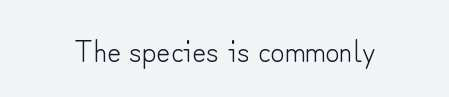
Bare-footed words on every line. If you drew a line through each stem, it would be perfectly vertical. Observe the ordinary spacing: letters are neighbours, not strangers. Stroke thickness stays within the range of a standard reading face or lighter.
